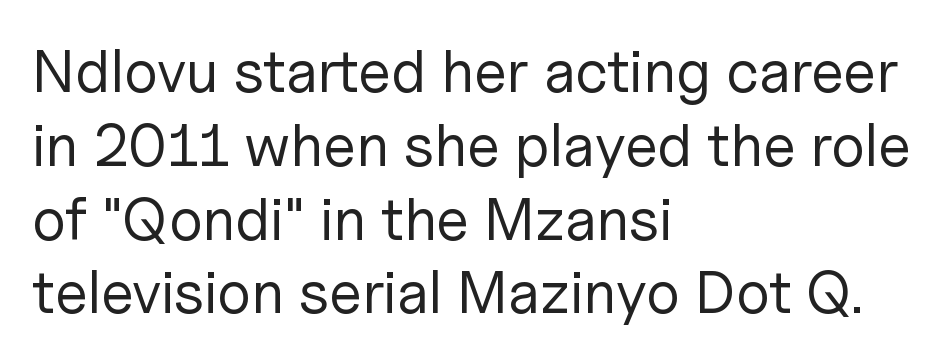
The image shows 60 px regular-weight sans-serif type, upright; set left-aligned, line spacing 1.23x, normal letter spacing, not underlined; low stroke contrast and a medium x-height.
